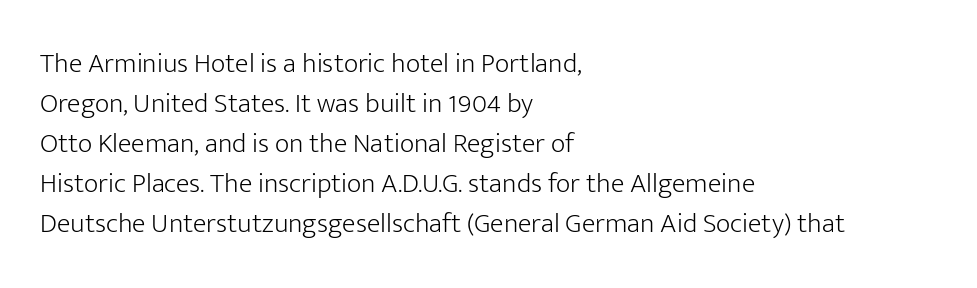
{"serif": "no", "italic": "no", "bold": "no", "weight": "light", "width": "normal", "stroke_contrast": "low", "x_height": "medium", "monospaced": "no", "underline": "no", "align": "left", "line_spacing": "normal", "line_spacing_ratio": 1.43, "letter_spacing": "normal", "letter_spacing_em": 0.0, "glyph_px": 28}
